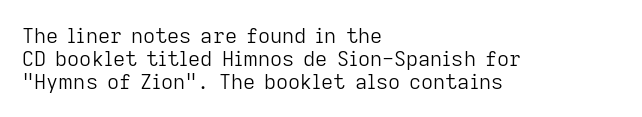
The space beneath each line is pristine and unruled. The line texture is even and compact thanks to regular tracking. Tightly led — the rows are bunched. Which margin do the lines hug? The left one — the right edge is uneven.
